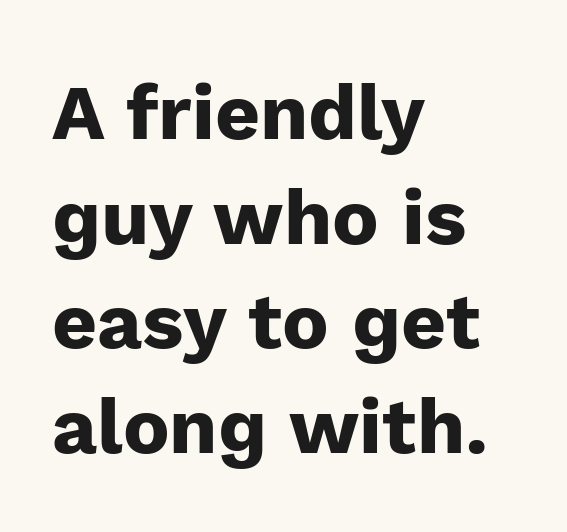
The image shows 78 px heavy sans-serif type, upright; set left-aligned, normal line spacing (1.34x), normal letter spacing, not underlined; low stroke contrast and a medium x-height.
